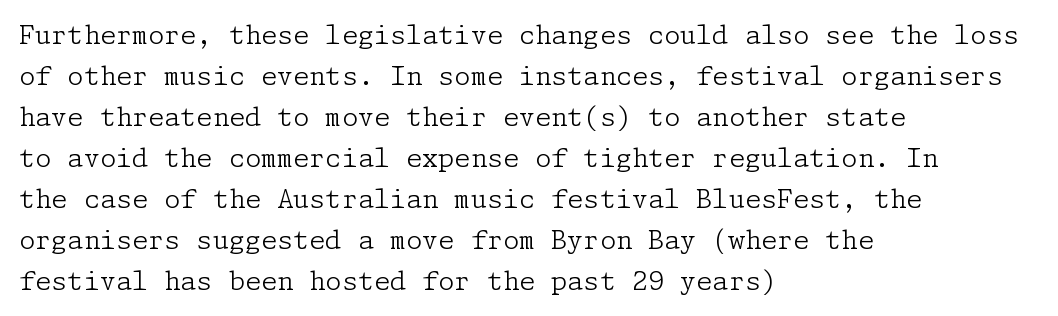
Q: Is the text bold? A: No.
Q: Is the text italic (slanted)? A: No, it is upright.
Q: Is the text underlined? A: No.
Q: How is the paragraph aligned? A: Left-aligned.
Q: Is the spacing between letters normal or unusually wide? A: Normal.
Q: Is the spacing between lines tight, normal or loose? A: Normal.
